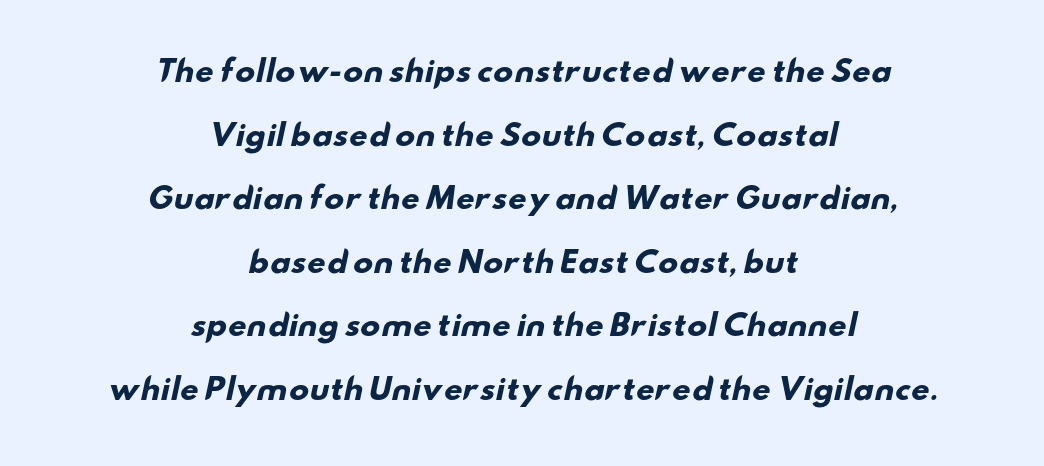
The image shows 29 px heavy, wide sans-serif type; set centered, loose line spacing (2.19x), normal letter spacing, not underlined; low stroke contrast and a small x-height.
